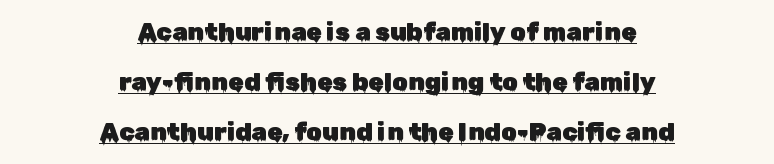
{"italic": "no", "underline": "yes", "align": "center", "line_spacing": "loose", "line_spacing_ratio": 2.01, "letter_spacing": "normal", "letter_spacing_em": 0.0, "glyph_px": 25}
